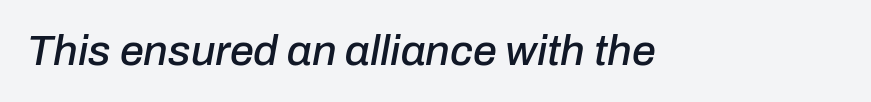
{"italic": "yes", "lean": "right", "slant_degrees": 10, "width": "normal", "stroke_contrast": "low", "x_height": "medium", "monospaced": "no", "underline": "no", "letter_spacing": "normal", "letter_spacing_em": 0.0, "glyph_px": 43}
